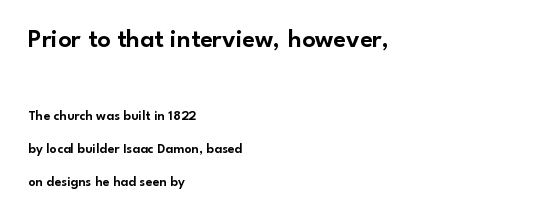
The image shows 26 px text type, upright; set left-aligned, loose line spacing (2.35x), normal letter spacing, not underlined; the first (top) block is 1.86x larger.
